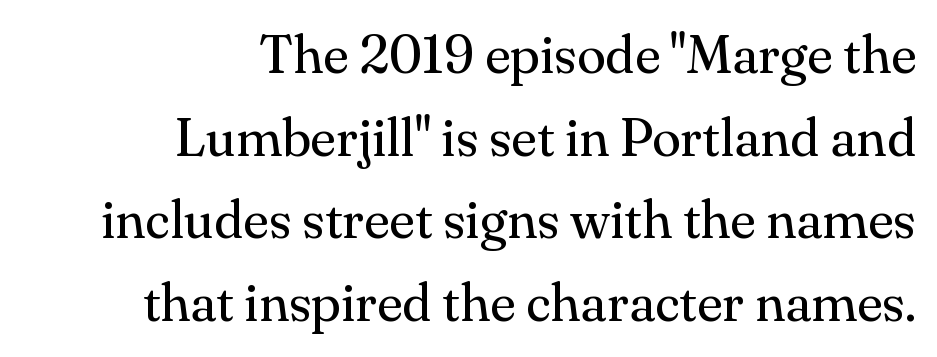
Q: Is the text bold? A: No.
Q: Is the text italic (slanted)? A: No, it is upright.
Q: Is the typeface a serif or a sans-serif typeface? A: Serif.
Q: Is the text underlined? A: No.
Q: How is the paragraph aligned? A: Right-aligned.
Q: Is the spacing between letters normal or unusually wide? A: Normal.
Q: Is the spacing between lines tight, normal or loose? A: Normal.
Q: Width (condensed, normal, or wide)? A: Normal.
Q: Stroke contrast? A: Medium.
Q: x-height? A: Small.
Q: Monospaced? A: No.
